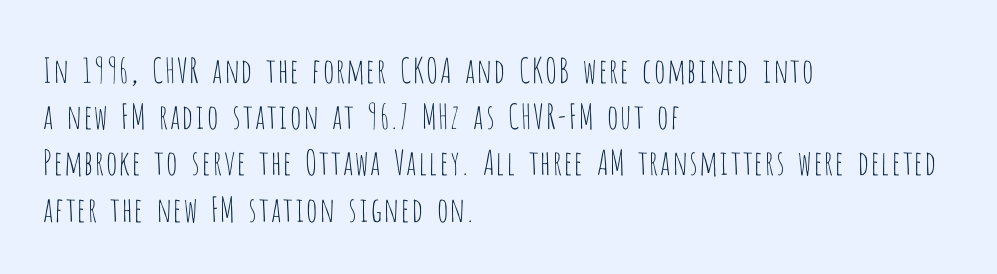
The image shows 34 px thin, condensed sans-serif type, upright; set left-aligned, normal line spacing (1.36x), normal letter spacing, not underlined; low stroke contrast and a large x-height.
